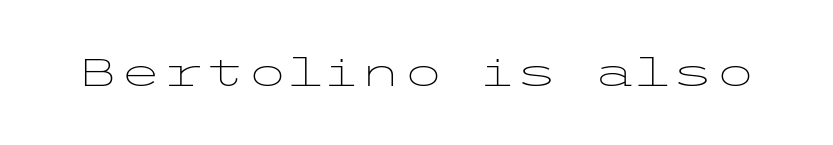
Just letters on the line, the space beneath them empty. Stem width sits at or under what a default text font uses. The rendering shows plain stroke endings on the letterforms — a sans-serif design. Glyph-to-glyph distance matches everyday printed text. Upright lettering throughout.
